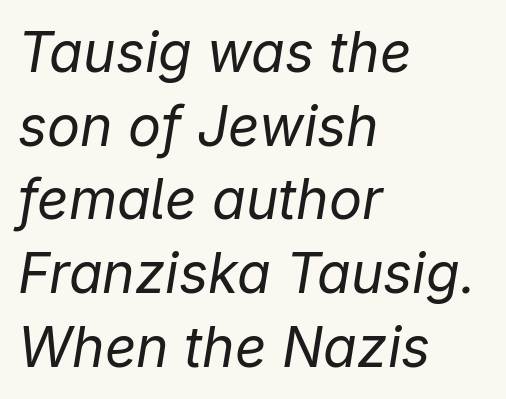
The image shows 55 px regular-weight type, italic (leaning right); set left-aligned, normal line spacing (1.34x), normal letter spacing, not underlined; low stroke contrast and a medium x-height.
